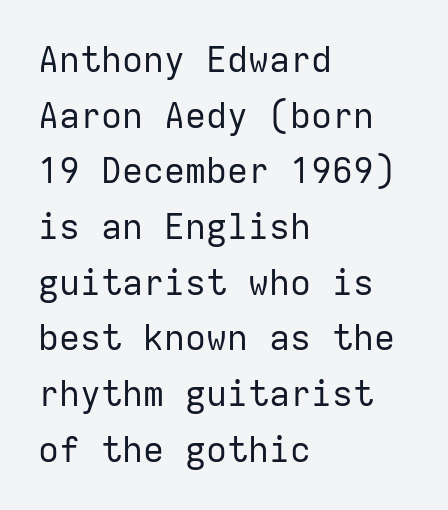
Q: Is the text bold? A: No.
Q: Is the text italic (slanted)? A: No, it is upright.
Q: Is the typeface a serif or a sans-serif typeface? A: Sans-serif.
Q: Is the text underlined? A: No.
Q: How is the paragraph aligned? A: Left-aligned.
Q: Is the spacing between letters normal or unusually wide? A: Normal.
Q: Is the spacing between lines tight, normal or loose? A: Normal.
Q: Width (condensed, normal, or wide)? A: Normal.
Q: Stroke contrast? A: Low.
Q: x-height? A: Medium.
Q: Monospaced? A: Yes.
